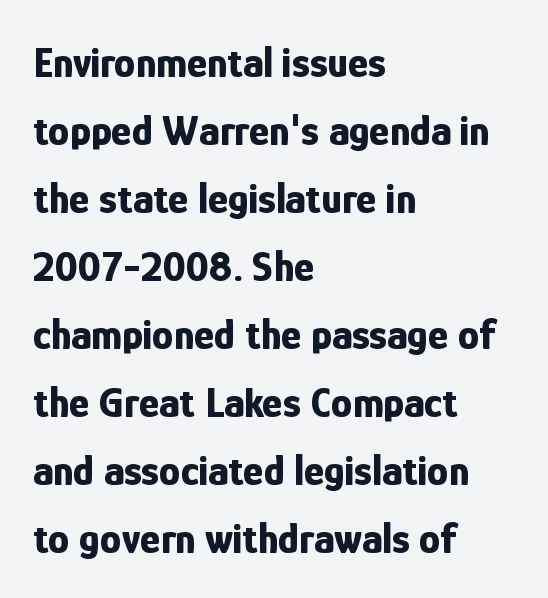
Q: Is the text bold? A: Yes.
Q: Is the text italic (slanted)? A: No, it is upright.
Q: Is the typeface a serif or a sans-serif typeface? A: Sans-serif.
Q: Is the text underlined? A: No.
Q: How is the paragraph aligned? A: Left-aligned.
Q: Is the spacing between letters normal or unusually wide? A: Normal.
Q: Is the spacing between lines tight, normal or loose? A: Normal.
Q: Width (condensed, normal, or wide)? A: Condensed.
Q: Stroke contrast? A: Low.
Q: x-height? A: Medium.
Q: Monospaced? A: No.
